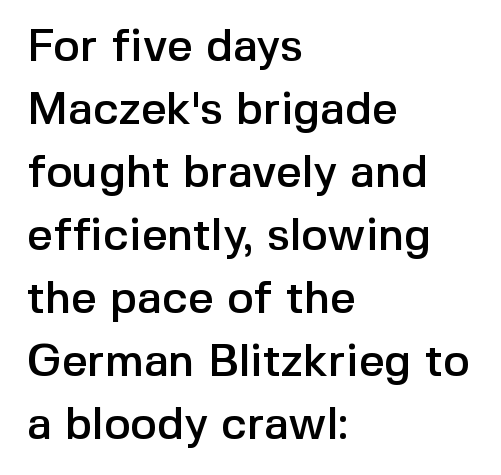
{"serif": "no", "italic": "no", "width": "normal", "x_height": "medium", "monospaced": "no", "underline": "no", "align": "left", "line_spacing": "normal", "line_spacing_ratio": 1.4, "letter_spacing": "normal", "letter_spacing_em": 0.0, "glyph_px": 45}
